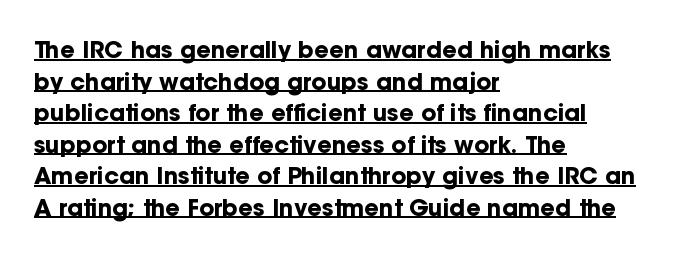
The image shows 23 px bold type, upright; set left-aligned, normal line spacing (1.37x), normal letter spacing, underlined.
